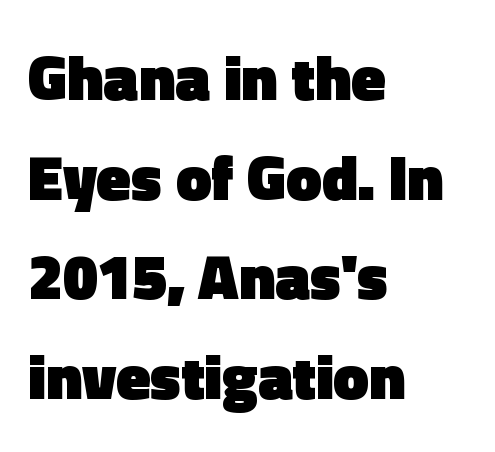
Q: Is the text bold? A: Yes.
Q: Is the text italic (slanted)? A: No, it is upright.
Q: Is the typeface a serif or a sans-serif typeface? A: Sans-serif.
Q: Is the text underlined? A: No.
Q: How is the paragraph aligned? A: Left-aligned.
Q: Is the spacing between letters normal or unusually wide? A: Normal.
Q: Is the spacing between lines tight, normal or loose? A: Normal.
Q: Width (condensed, normal, or wide)? A: Normal.
Q: x-height? A: Medium.
Q: Monospaced? A: No.
